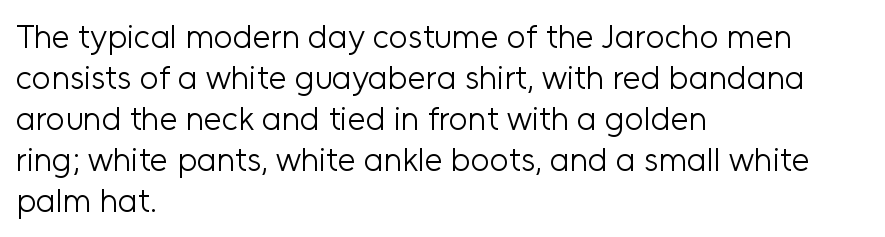
{"serif": "no", "italic": "no", "bold": "no", "weight": "light", "width": "normal", "stroke_contrast": "low", "x_height": "medium", "monospaced": "no", "underline": "no", "align": "left", "line_spacing_ratio": 1.24, "letter_spacing": "normal", "letter_spacing_em": 0.0, "glyph_px": 33}
